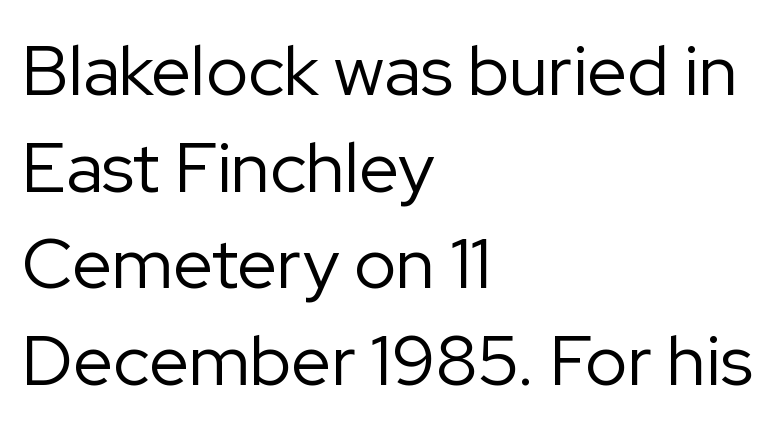
The image shows 71 px regular-weight sans-serif type, upright; set left-aligned, normal line spacing (1.36x), normal letter spacing, not underlined; low stroke contrast and a medium x-height.
